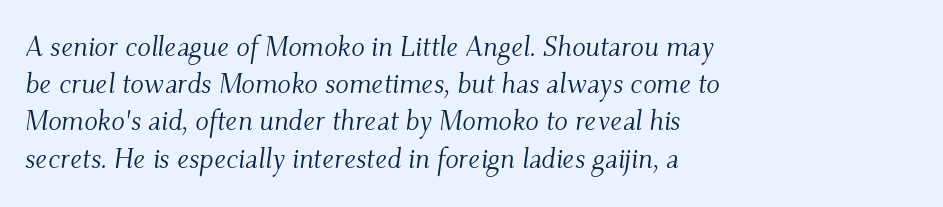
A serif font was chosen for this passage. Looks like regular typesetting: each glyph gets only the width it needs. The letters sit at their default tracking, neither squeezed nor spread. The rag falls on the right side of this text block.
